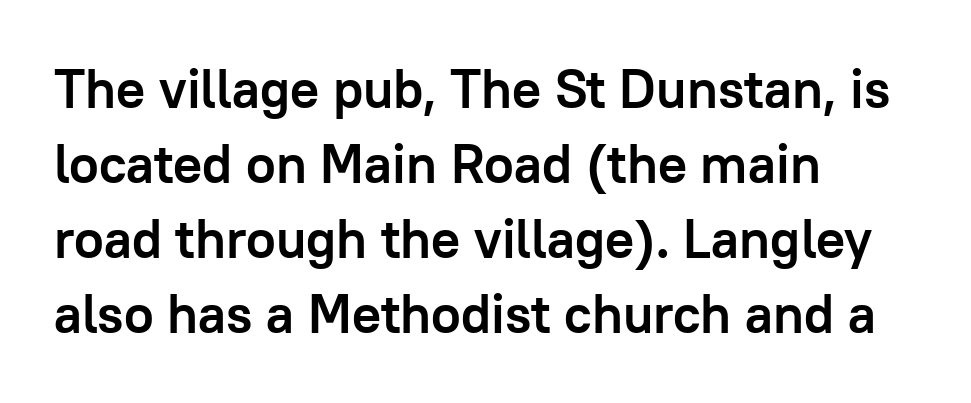
The image shows 54 px semibold sans-serif type, upright; set left-aligned, normal line spacing (1.39x), normal letter spacing, not underlined; low stroke contrast and a medium x-height.
